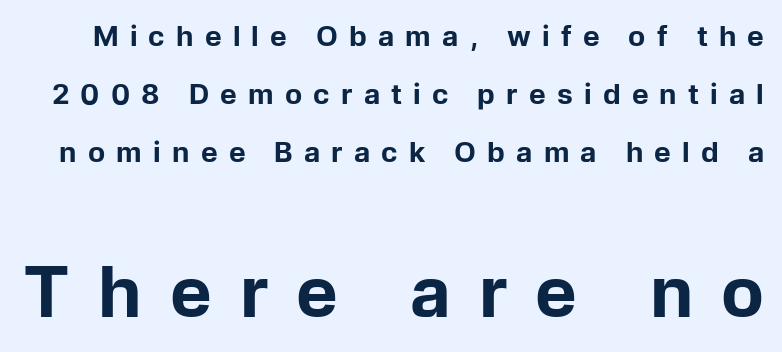
{"serif": "no", "italic": "no", "bold": "yes", "weight": "bold", "width": "normal", "stroke_contrast": "low", "x_height": "medium", "monospaced": "no", "underline": "no", "line_spacing": "loose", "line_spacing_ratio": 2.08, "letter_spacing": "wide", "letter_spacing_em": 0.4, "larger_block": "second", "size_ratio": 2.5, "glyph_px": 70}
